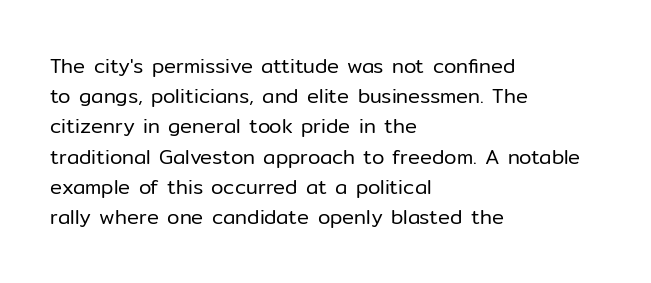
The image shows 20 px text type, upright; set left-aligned, normal line spacing (1.51x), normal letter spacing, not underlined.
